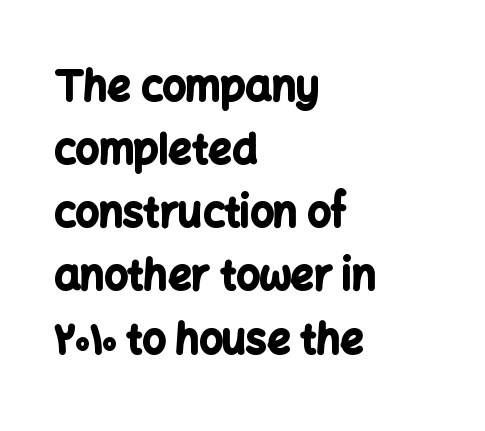
Q: Is the text bold? A: Yes.
Q: Is the text italic (slanted)? A: No, it is upright.
Q: Is the typeface a serif or a sans-serif typeface? A: Sans-serif.
Q: Is the text underlined? A: No.
Q: How is the paragraph aligned? A: Left-aligned.
Q: Is the spacing between letters normal or unusually wide? A: Normal.
Q: Is the spacing between lines tight, normal or loose? A: Normal.
Q: Width (condensed, normal, or wide)? A: Normal.
Q: Stroke contrast? A: Low.
Q: x-height? A: Medium.
Q: Monospaced? A: No.
